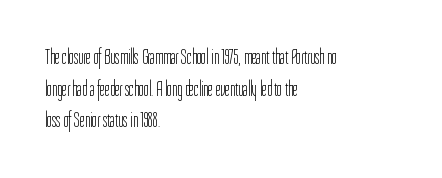
The image shows 21 px text type, upright; set left-aligned, normal line spacing (1.51x), normal letter spacing, not underlined.
